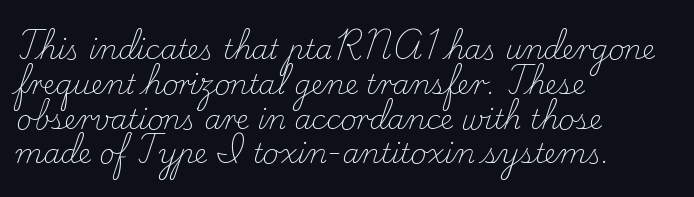
This sample keeps an unexceptional amount of space between lines. The gap between lines stays unmarked. Is this a heavy cut? Hardly; it is regular or lighter.
